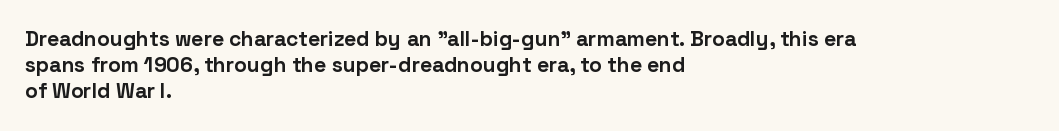
The image shows 21 px bold type, upright; set left-aligned, normal line spacing (1.25x), normal letter spacing, not underlined.
